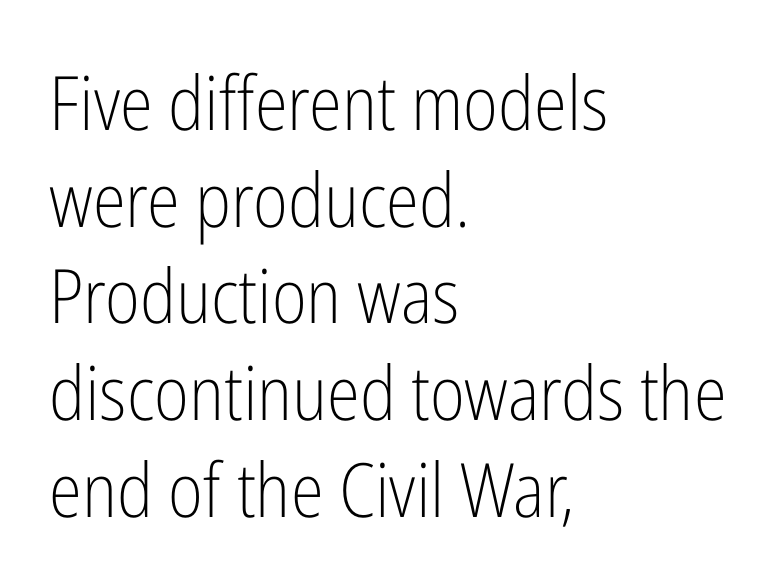
Spacing verdict: proportional, widths tailored to each character. The typesetting does not lean heavy: it is not bold. A classic flush-left, rag-right setting is used for this passage. This sample uses an upright cut, with every glyph sitting square on the baseline. Students, note that the glyphs here touch the page at normal intervals.
